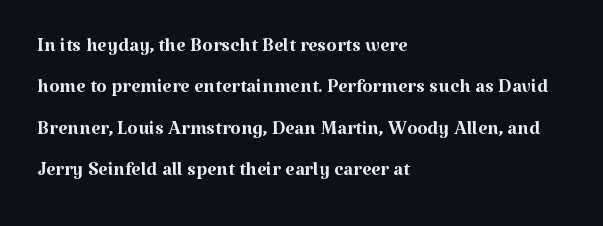
{"italic": "no", "bold": "no", "underline": "no", "align": "left", "line_spacing": "normal", "line_spacing_ratio": 1.53, "letter_spacing": "normal", "letter_spacing_em": 0.0, "glyph_px": 27}
